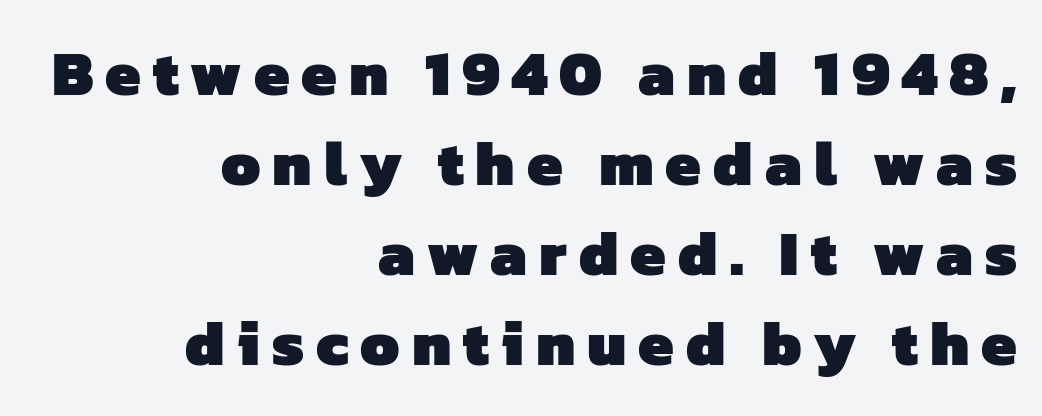
The image shows 63 px heavy sans-serif type; set right-aligned, normal line spacing (1.43x), not underlined; low stroke contrast and a medium x-height.
